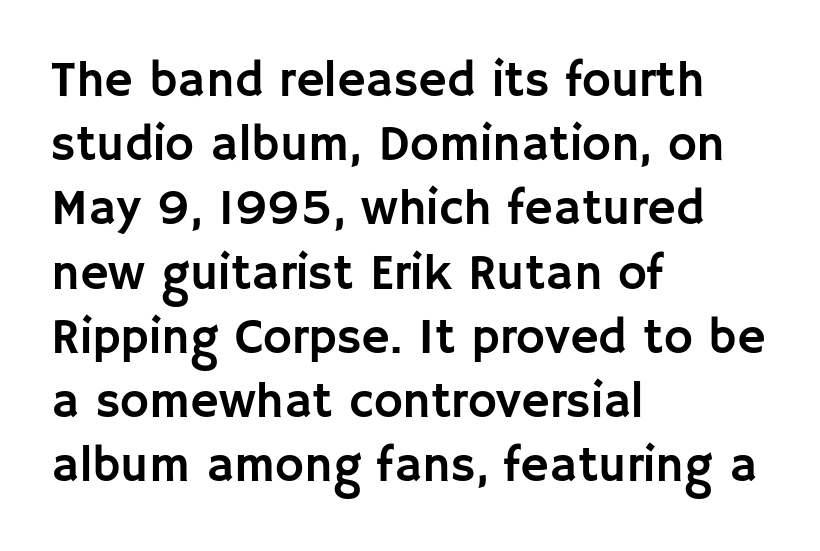
Q: Is the text italic (slanted)? A: No, it is upright.
Q: Is the typeface a serif or a sans-serif typeface? A: Sans-serif.
Q: Is the text underlined? A: No.
Q: How is the paragraph aligned? A: Left-aligned.
Q: Is the spacing between letters normal or unusually wide? A: Normal.
Q: Is the spacing between lines tight, normal or loose? A: Normal.
Q: Width (condensed, normal, or wide)? A: Normal.
Q: Stroke contrast? A: Low.
Q: x-height? A: Large.
Q: Monospaced? A: No.
